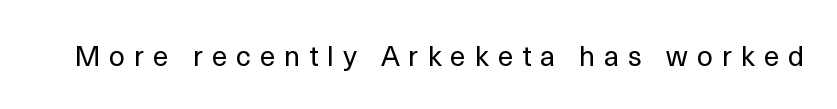
The image shows 28 px regular-weight sans-serif type, upright; set unusually wide letter spacing (+0.32 em), not underlined; a medium x-height.
